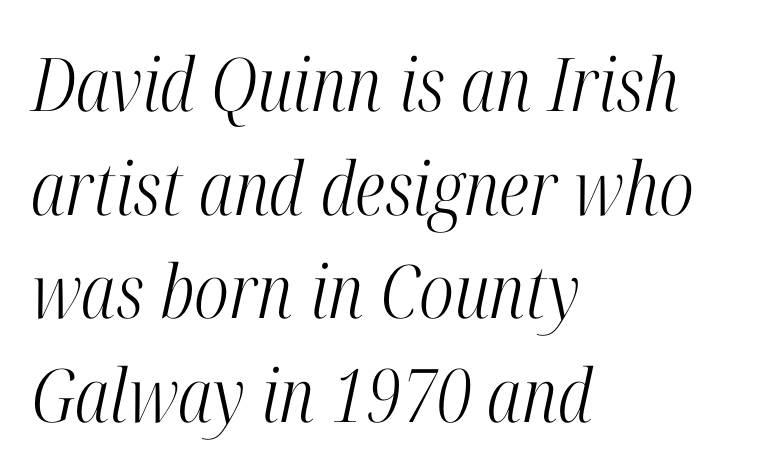
{"serif": "yes", "italic": "yes", "lean": "right", "slant_degrees": 12, "bold": "no", "weight": "light", "width": "condensed", "stroke_contrast": "high", "x_height": "medium", "monospaced": "no", "underline": "no", "align": "left", "line_spacing": "normal", "line_spacing_ratio": 1.4, "letter_spacing": "normal", "letter_spacing_em": 0.0, "glyph_px": 74}
